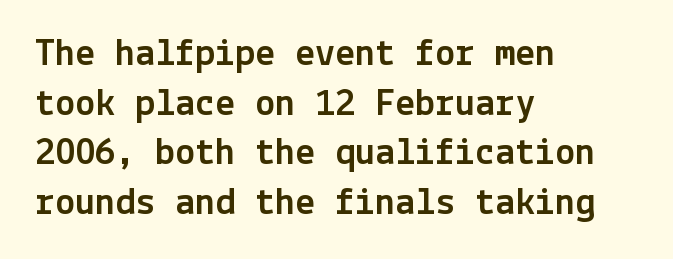
Q: Is the text italic (slanted)? A: No, it is upright.
Q: Is the typeface a serif or a sans-serif typeface? A: Sans-serif.
Q: Is the text underlined? A: No.
Q: How is the paragraph aligned? A: Left-aligned.
Q: Is the spacing between letters normal or unusually wide? A: Normal.
Q: Width (condensed, normal, or wide)? A: Normal.
Q: x-height? A: Medium.
